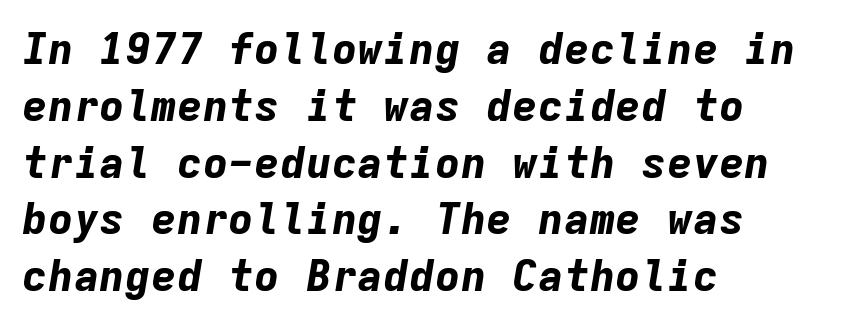
The image shows 43 px bold type, italic (leaning right), monospaced; set left-aligned, normal line spacing (1.32x), normal letter spacing, not underlined; low stroke contrast and a medium x-height.
